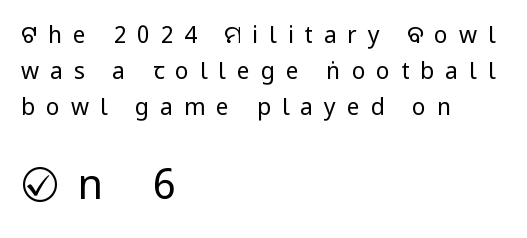
The image shows 41 px regular-weight, condensed sans-serif type, upright; set left-aligned, normal line spacing (1.56x), unusually wide letter spacing (+0.47 em), not underlined; the second (bottom) block is 1.78x larger; low stroke contrast.
